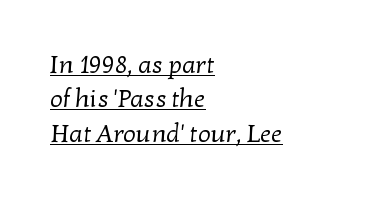
Underlined type. Line beginnings align vertically; line endings do not. Students, observe: this is what conventionally led text looks like. Weight: in the light-to-regular range.
